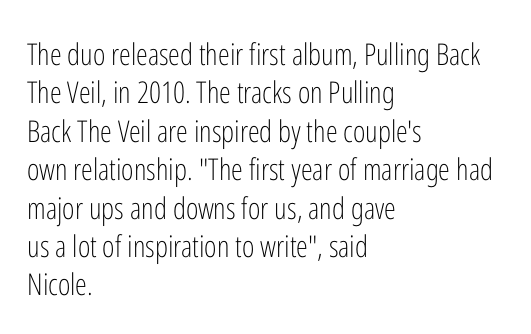
{"serif": "no", "italic": "no", "bold": "no", "weight": "light", "width": "condensed", "stroke_contrast": "low", "x_height": "medium", "monospaced": "no", "underline": "no", "align": "left", "line_spacing": "normal", "line_spacing_ratio": 1.28, "letter_spacing": "normal", "letter_spacing_em": 0.0, "glyph_px": 30}
